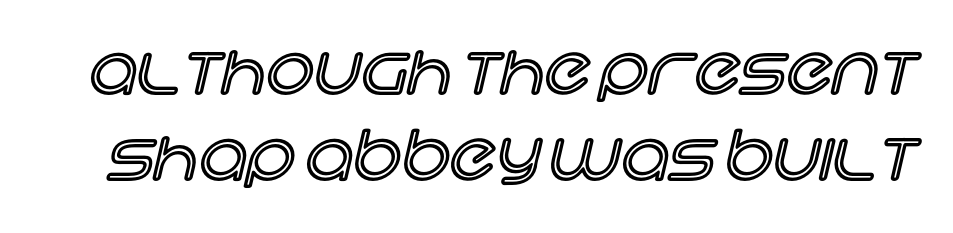
{"width": "normal", "x_height": "large", "monospaced": "no", "underline": "no", "line_spacing": "normal", "line_spacing_ratio": 1.29, "letter_spacing": "normal", "letter_spacing_em": 0.0, "glyph_px": 67}
